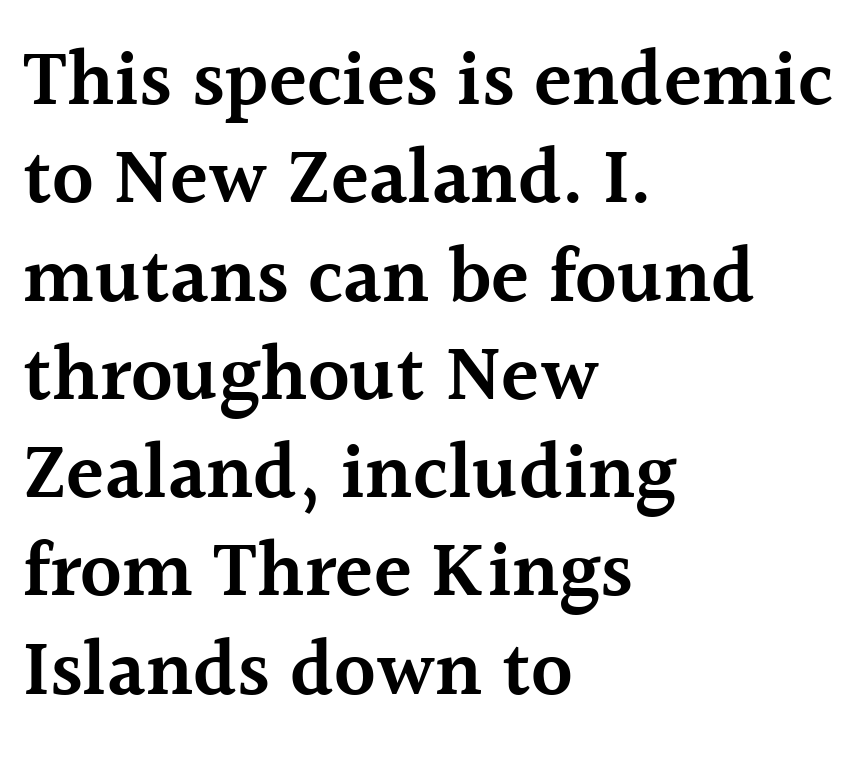
Horizontal alignment here is leftward, the default for most running prose. Does the type have serifs? Yes, each stem ends in a small foot. The passage shown stacks its lines at a standard gap. Looks like regular typesetting: each glyph gets only the width it needs.
